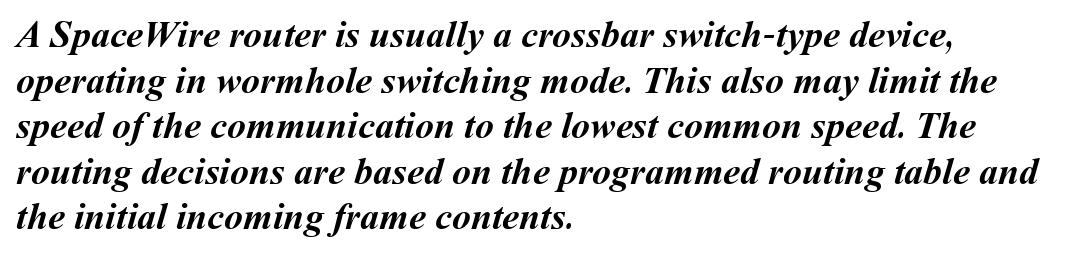
The image shows 38 px semibold type; set left-aligned, line spacing 1.2x, normal letter spacing, not underlined; medium stroke contrast and a medium x-height.
